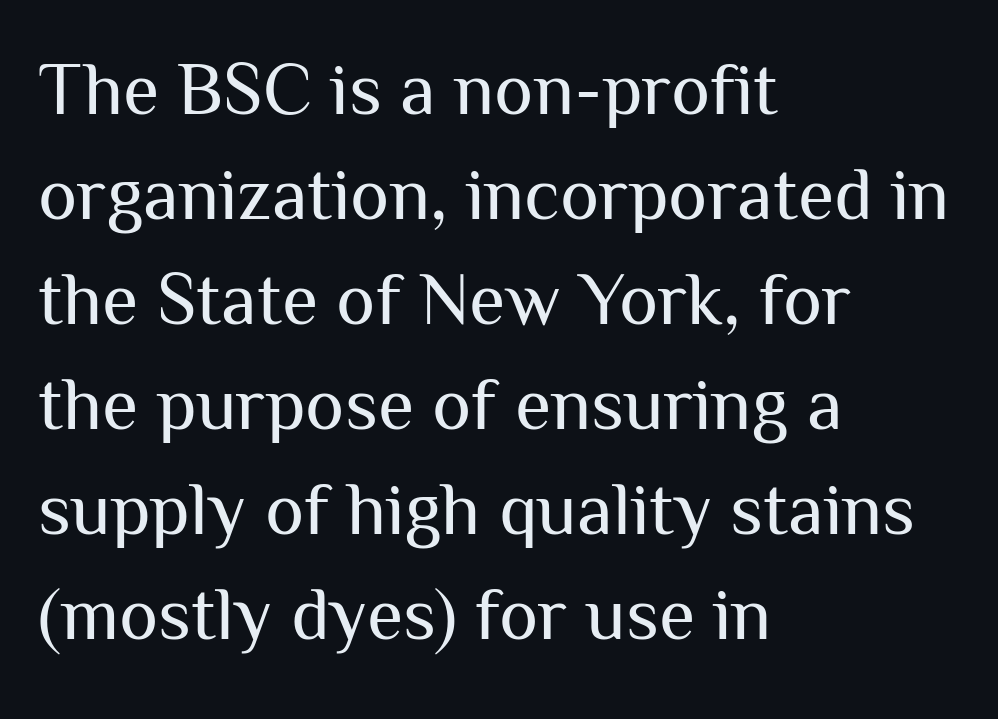
{"serif": "no", "italic": "no", "bold": "no", "weight": "regular", "width": "normal", "stroke_contrast": "medium", "x_height": "medium", "monospaced": "no", "underline": "no", "align": "left", "line_spacing": "normal", "line_spacing_ratio": 1.42, "letter_spacing": "normal", "letter_spacing_em": 0.0, "glyph_px": 74}
